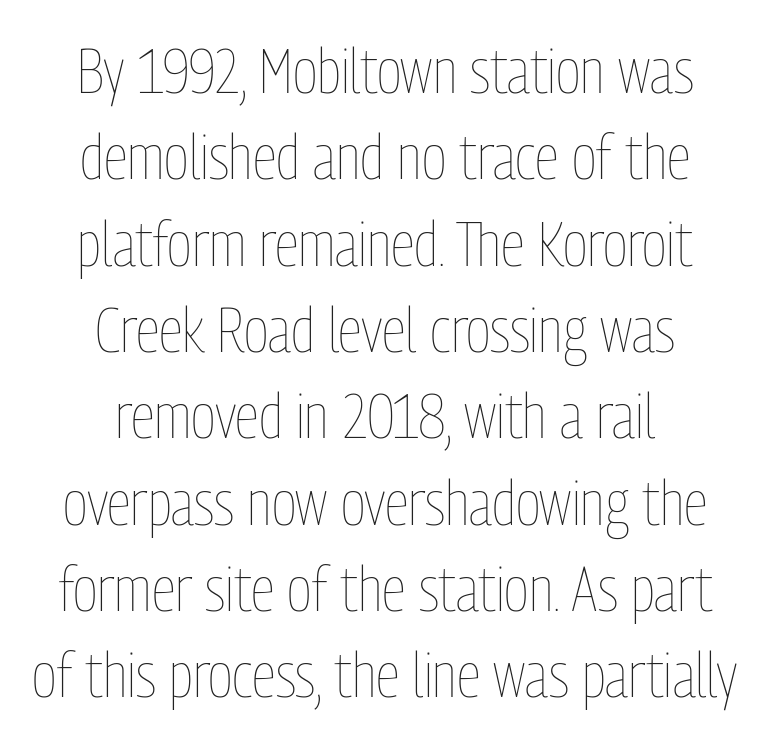
Q: Is the text bold? A: No.
Q: Is the text italic (slanted)? A: No, it is upright.
Q: Is the text underlined? A: No.
Q: How is the paragraph aligned? A: Centered.
Q: Is the spacing between letters normal or unusually wide? A: Normal.
Q: Is the spacing between lines tight, normal or loose? A: Normal.
Q: Width (condensed, normal, or wide)? A: Condensed.
Q: Stroke contrast? A: Low.
Q: x-height? A: Medium.
Q: Monospaced? A: No.
